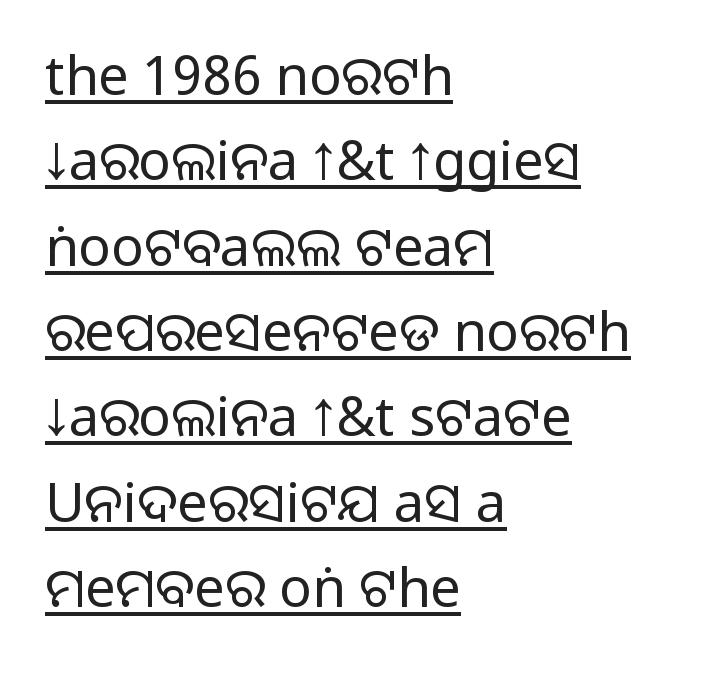
The rows are spaced the way most documents space them. Tall strokes in this sample are plumb rather than angled. What stands out about the letter spacing? Nothing — it is the standard amount. Type style note: lacks serifs. No chunkiness to these letters — they're not bold.
